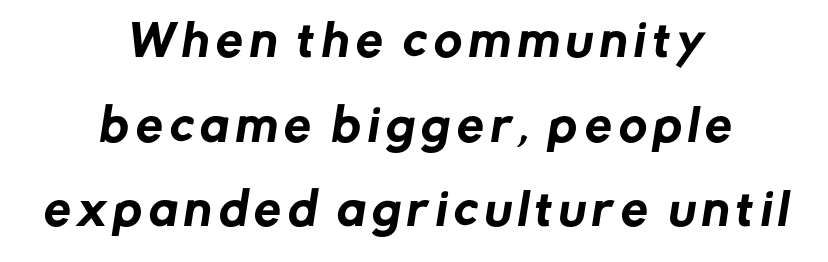
Notice how the passage keeps no hard edge, just a central spine. Bare-footed words on every line. Successive baselines arrive slowly, with a big drop between each. Is this a fixed-width face? No — the glyphs have proportional, varying widths. Examine the stroke ends and you'll find no serifs.
